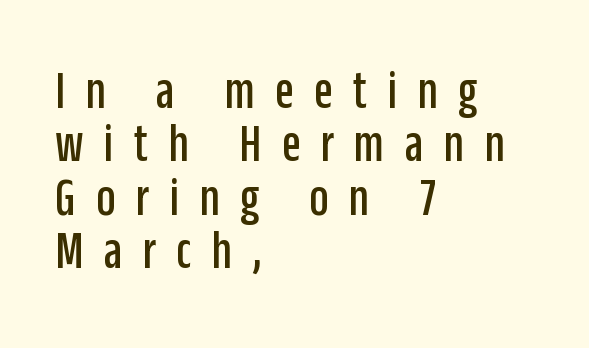
The image shows 54 px condensed sans-serif type, upright; set left-aligned, tight line spacing (0.99x), unusually wide letter spacing (+0.38 em), not underlined; low stroke contrast and a large x-height.
